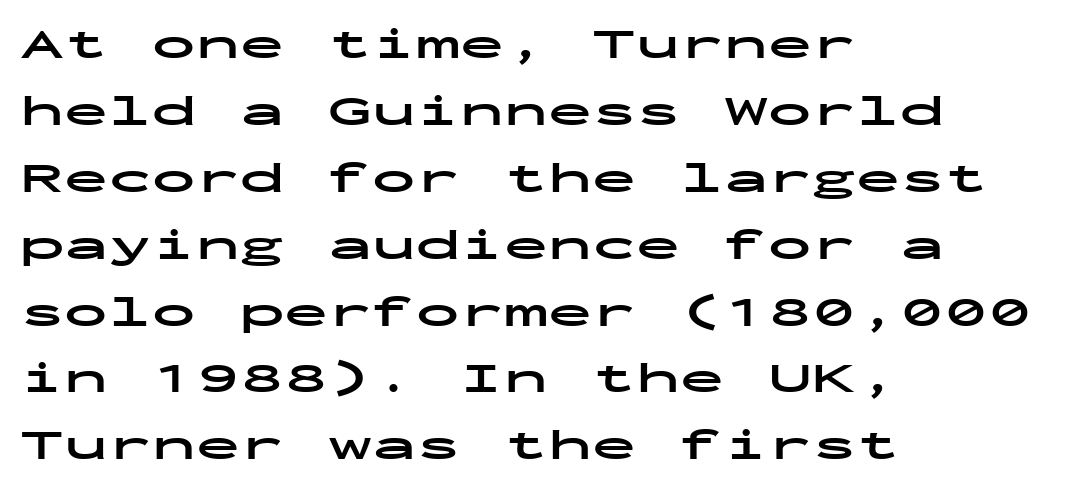
The tracking reads as untouched default to a designer's eye. Is this a fixed-width face? Yes — each glyph sits in an identical cell. Plain, unruled lines of type. All the whitespace from short lines collects on the right. Posture: upright roman. The designer left line spacing at the default.
